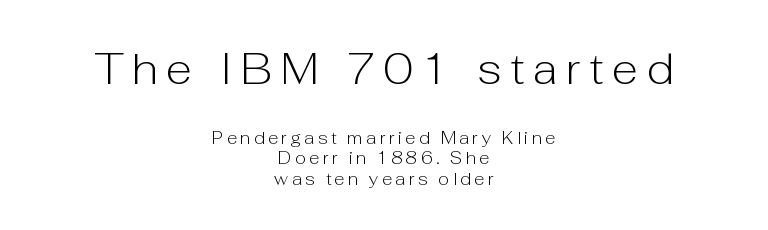
{"serif": "no", "italic": "no", "bold": "no", "weight": "light", "width": "normal", "stroke_contrast": "low", "x_height": "medium", "monospaced": "no", "underline": "no", "align": "center", "line_spacing_ratio": 1.2, "letter_spacing": "wide", "letter_spacing_em": 0.2, "larger_block": "first", "size_ratio": 2.53, "glyph_px": 43}
